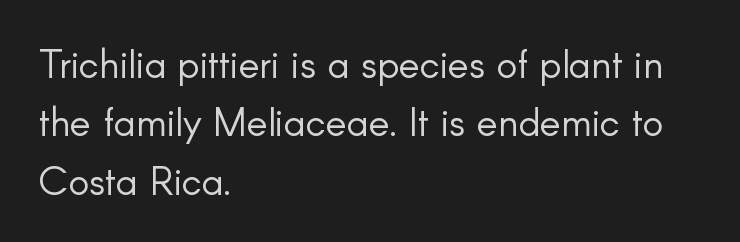
Vertical spacing — default. Unbolded letterforms with no extra heft. This rendering leaves character spacing at its baseline value. Ordinary non-slanted type is in use.
